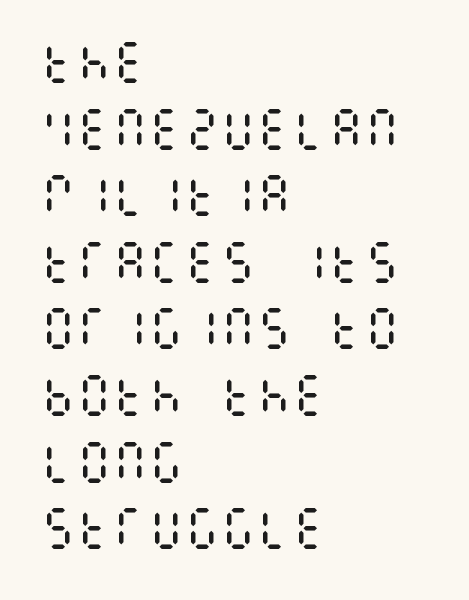
Q: Is the text bold? A: No.
Q: Is the text italic (slanted)? A: No, it is upright.
Q: Is the text underlined? A: No.
Q: How is the paragraph aligned? A: Left-aligned.
Q: Is the spacing between letters normal or unusually wide? A: Normal.
Q: Is the spacing between lines tight, normal or loose? A: Normal.
Q: Width (condensed, normal, or wide)? A: Condensed.
Q: Stroke contrast? A: Medium.
Q: x-height? A: Large.
